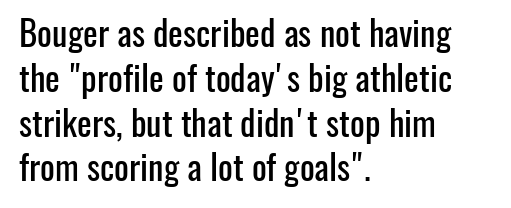
Q: Is the text italic (slanted)? A: No, it is upright.
Q: Is the typeface a serif or a sans-serif typeface? A: Sans-serif.
Q: Is the text underlined? A: No.
Q: How is the paragraph aligned? A: Left-aligned.
Q: Is the spacing between letters normal or unusually wide? A: Normal.
Q: Is the spacing between lines tight, normal or loose? A: Normal.
Q: Width (condensed, normal, or wide)? A: Condensed.
Q: Stroke contrast? A: Low.
Q: x-height? A: Medium.
Q: Monospaced? A: No.
